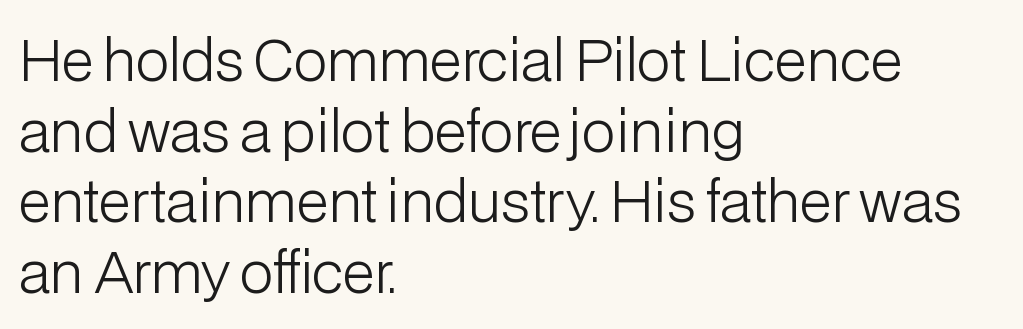
{"serif": "no", "italic": "no", "bold": "no", "weight": "light", "width": "normal", "stroke_contrast": "low", "x_height": "medium", "monospaced": "no", "underline": "no", "align": "left", "line_spacing": "normal", "line_spacing_ratio": 1.26, "letter_spacing": "normal", "letter_spacing_em": 0.0, "glyph_px": 56}
